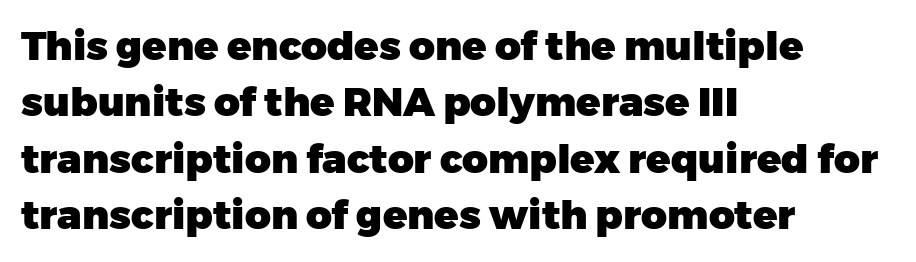
Every row of glyphs begins at an identical x-position on the left. You could call the tracking neutral — neither tight nor loose. The designer left line spacing at the default. The string is rendered with underlining switched off.
